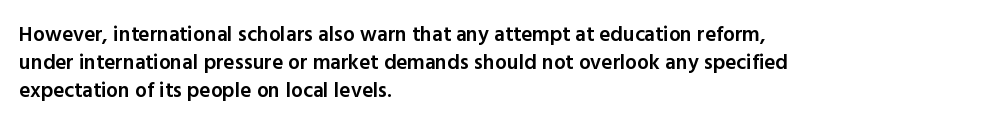
The axis of the letterforms is exactly vertical. The block of text has a typical density, with ordinary space between rows. Plain, unruled lines of type. Slightly chunky letters — semibold, I'd say, not full bold. Left-aligned paragraph, ragged on the right.
